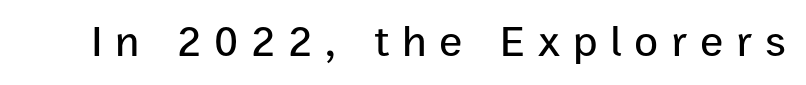
{"serif": "no", "italic": "no", "width": "normal", "stroke_contrast": "low", "x_height": "medium", "monospaced": "no", "underline": "no", "letter_spacing": "wide", "letter_spacing_em": 0.29, "glyph_px": 44}
